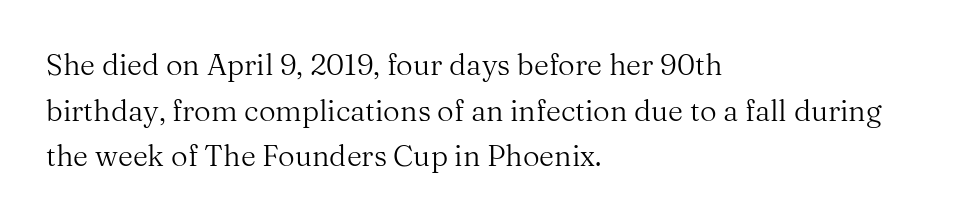
{"serif": "yes", "italic": "no", "bold": "no", "weight": "regular", "width": "normal", "stroke_contrast": "medium", "x_height": "medium", "monospaced": "no", "underline": "no", "align": "left", "line_spacing": "normal", "line_spacing_ratio": 1.57, "letter_spacing": "normal", "letter_spacing_em": 0.0, "glyph_px": 29}
